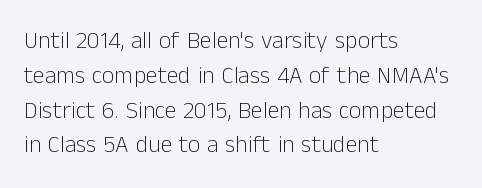
Q: Is the text bold? A: No.
Q: Is the text italic (slanted)? A: No, it is upright.
Q: Is the text underlined? A: No.
Q: How is the paragraph aligned? A: Left-aligned.
Q: Is the spacing between letters normal or unusually wide? A: Normal.
Q: Is the spacing between lines tight, normal or loose? A: Normal.
